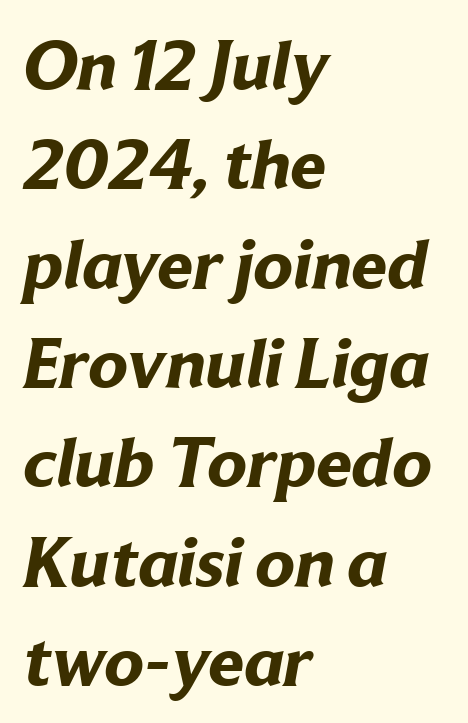
Q: Is the text bold? A: Yes.
Q: Is the typeface a serif or a sans-serif typeface? A: Sans-serif.
Q: Is the text underlined? A: No.
Q: How is the paragraph aligned? A: Left-aligned.
Q: Is the spacing between letters normal or unusually wide? A: Normal.
Q: Is the spacing between lines tight, normal or loose? A: Normal.
Q: Width (condensed, normal, or wide)? A: Normal.
Q: Stroke contrast? A: Low.
Q: x-height? A: Medium.
Q: Monospaced? A: No.
